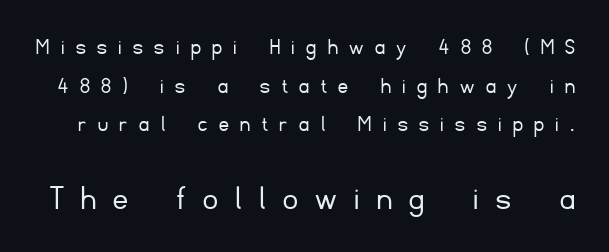
The image shows 36 px light sans-serif type, upright; set normal line spacing (1.61x), unusually wide letter spacing (+0.48 em), not underlined; the second (bottom) block is 1.5x larger; low stroke contrast and a small x-height.
